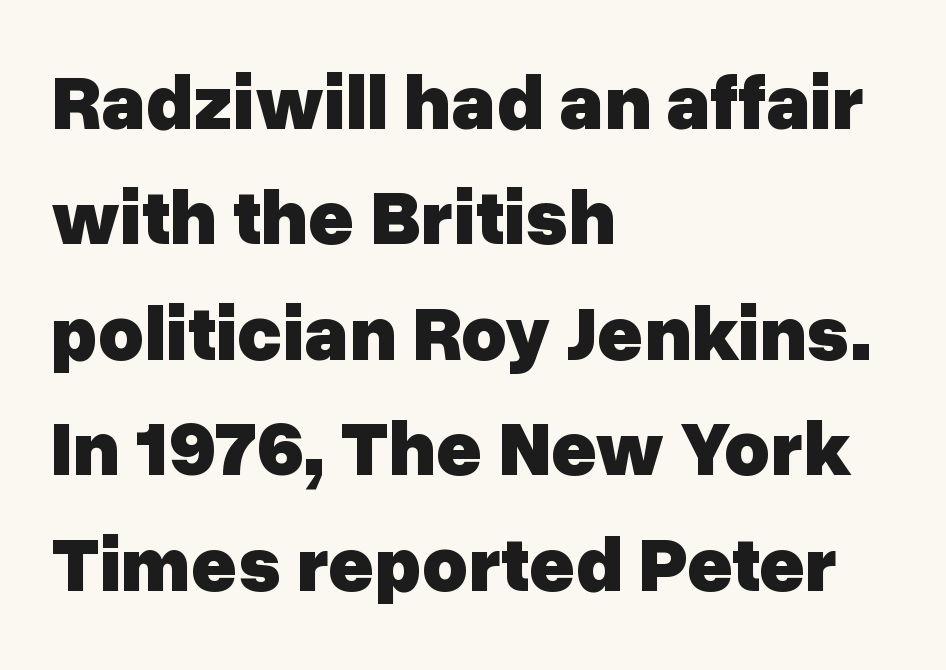
{"serif": "no", "italic": "no", "bold": "yes", "weight": "heavy", "width": "normal", "stroke_contrast": "low", "x_height": "medium", "monospaced": "no", "underline": "no", "align": "left", "line_spacing": "normal", "line_spacing_ratio": 1.48, "letter_spacing": "normal", "letter_spacing_em": 0.0, "glyph_px": 78}
